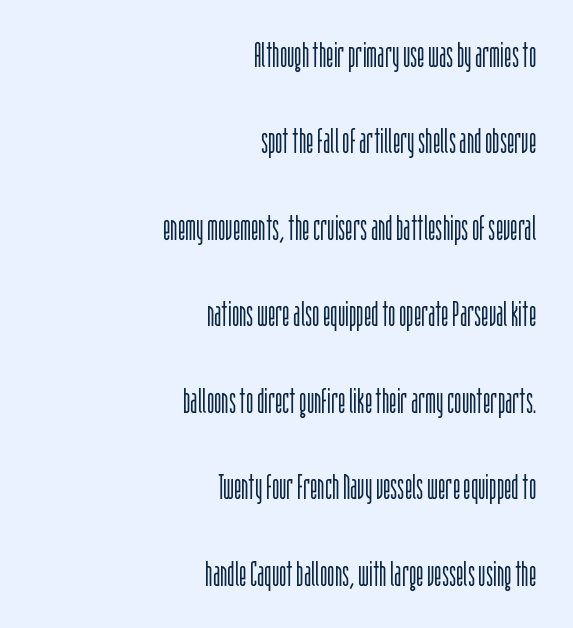
Do the characters align in a grid? No, the font is proportional. Regarding serifs, this sample does without them. The strip under each line holds only bare page. Widely set lines give the paragraph a tall, airy silhouette. Compared with a typical body face, this is equally light or lighter still. The gaps between neighbouring characters are ordinary and unremarkable.
